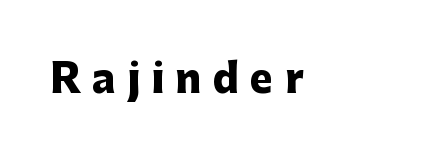
These lines have a slow, spaced-out rhythm from letter to letter. Descenders hang freely into open space. Here the designer chose a conventional face with non-uniform glyph widths. Weight: bold. Italic? Not at all — the glyphs are vertical. Nothing sits at the stroke ends, so this counts as sans-serif.
